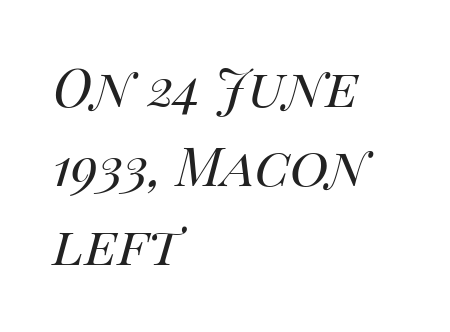
Here the glyphs are tracked normally, forming tight word shapes. Proportional: the letters do not fall into vertical columns. Compared with a centered layout, this one pins lines to the left instead. The face used here has a pronounced slope to its letters. Each stroke keeps to a modest, everyday thickness or less.
